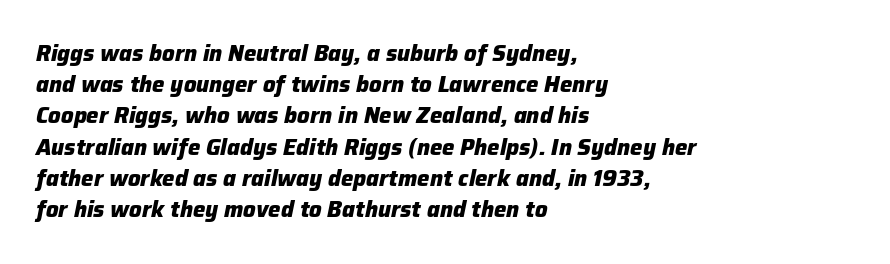
Just letters on the line, the space beneath them empty. Where is the straight margin? On the left. Heavy-handed strokes throughout: this text is bold. These lines were composed using italics. Caption: standard tracking, unaltered. Horizontal bands of white between lines are of average thickness.
